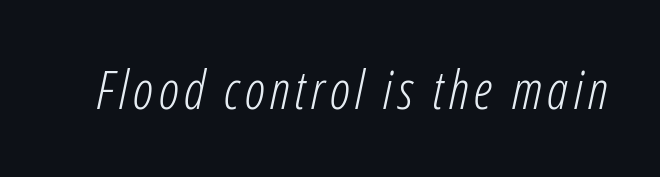
The image shows 53 px light, condensed type, italic (leaning right); set not underlined; low stroke contrast and a medium x-height.
